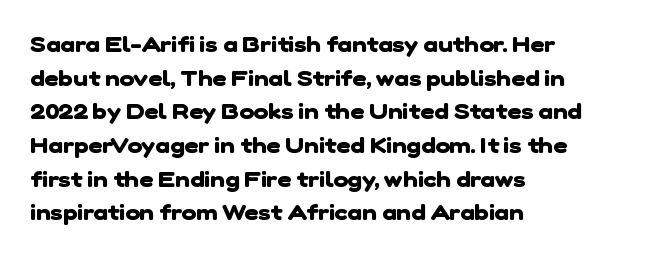
Is the type bold? Yes — the strokes are clearly thick and heavy. Horizontal alignment here is leftward, the default for most running prose. Caption: standard tracking, unaltered. Does the leading feel generous? No, just average. The glyphs are unaccompanied by any horizontal stroke below them.
